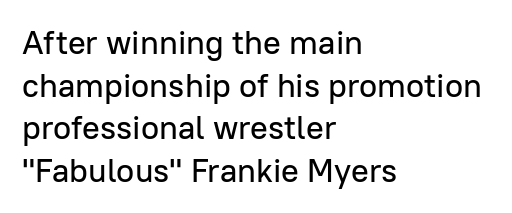
{"serif": "no", "italic": "no", "width": "normal", "stroke_contrast": "low", "x_height": "medium", "monospaced": "no", "underline": "no", "align": "left", "line_spacing": "normal", "line_spacing_ratio": 1.29, "letter_spacing": "normal", "letter_spacing_em": 0.0, "glyph_px": 33}
